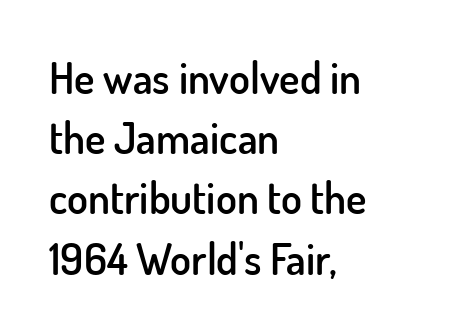
Q: Is the text bold? A: Semi-bold.
Q: Is the text italic (slanted)? A: No, it is upright.
Q: Is the typeface a serif or a sans-serif typeface? A: Sans-serif.
Q: Is the text underlined? A: No.
Q: How is the paragraph aligned? A: Left-aligned.
Q: Is the spacing between letters normal or unusually wide? A: Normal.
Q: Is the spacing between lines tight, normal or loose? A: Normal.
Q: Width (condensed, normal, or wide)? A: Normal.
Q: Stroke contrast? A: Low.
Q: x-height? A: Small.
Q: Monospaced? A: No.
